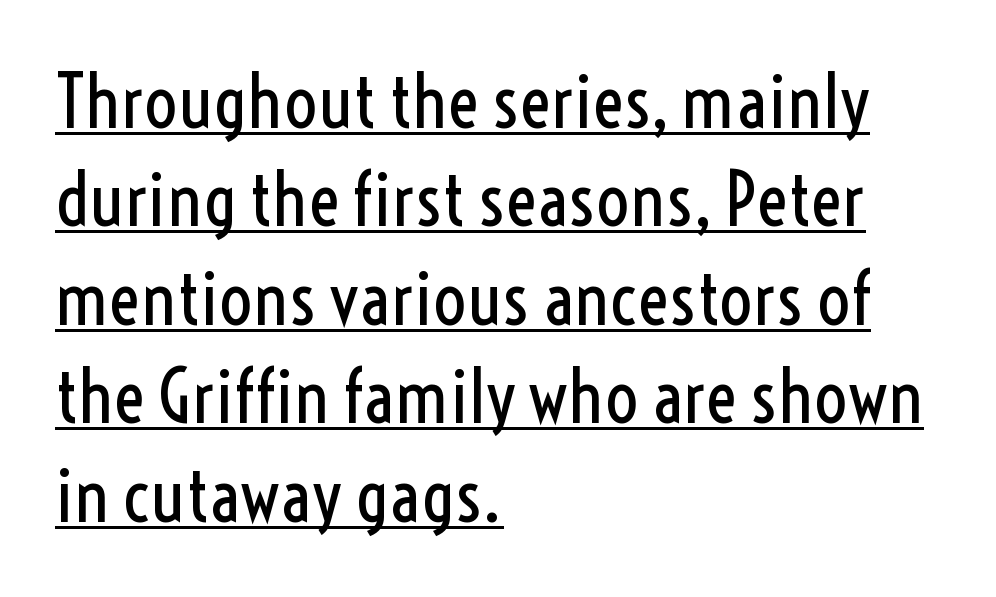
Q: Is the text bold? A: No.
Q: Is the text italic (slanted)? A: No, it is upright.
Q: Is the typeface a serif or a sans-serif typeface? A: Sans-serif.
Q: Is the text underlined? A: Yes.
Q: How is the paragraph aligned? A: Left-aligned.
Q: Is the spacing between letters normal or unusually wide? A: Normal.
Q: Is the spacing between lines tight, normal or loose? A: Normal.
Q: Width (condensed, normal, or wide)? A: Condensed.
Q: x-height? A: Medium.
Q: Monospaced? A: No.
